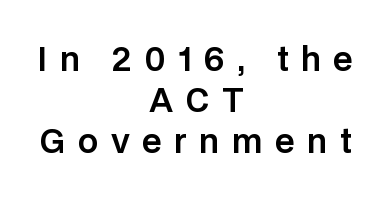
Q: Is the text italic (slanted)? A: No, it is upright.
Q: Is the typeface a serif or a sans-serif typeface? A: Sans-serif.
Q: Is the text underlined? A: No.
Q: How is the paragraph aligned? A: Centered.
Q: Is the spacing between letters normal or unusually wide? A: Unusually wide.
Q: Is the spacing between lines tight, normal or loose? A: Normal.
Q: Width (condensed, normal, or wide)? A: Normal.
Q: Stroke contrast? A: Low.
Q: x-height? A: Large.
Q: Monospaced? A: No.
